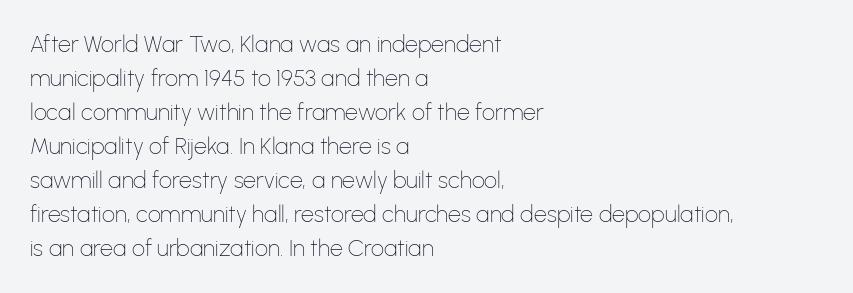
Q: Is the text bold? A: No.
Q: Is the text italic (slanted)? A: No, it is upright.
Q: Is the text underlined? A: No.
Q: How is the paragraph aligned? A: Left-aligned.
Q: Is the spacing between letters normal or unusually wide? A: Normal.
Q: Is the spacing between lines tight, normal or loose? A: Normal.
